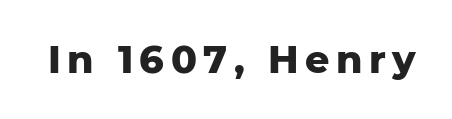
Serifs: no, the terminals of the letterforms are clean. Glance below the letters and you will spot only blank space. Is there any slant? The stems are plumb. Is this a fixed-width face? No — the glyphs have proportional, varying widths.
